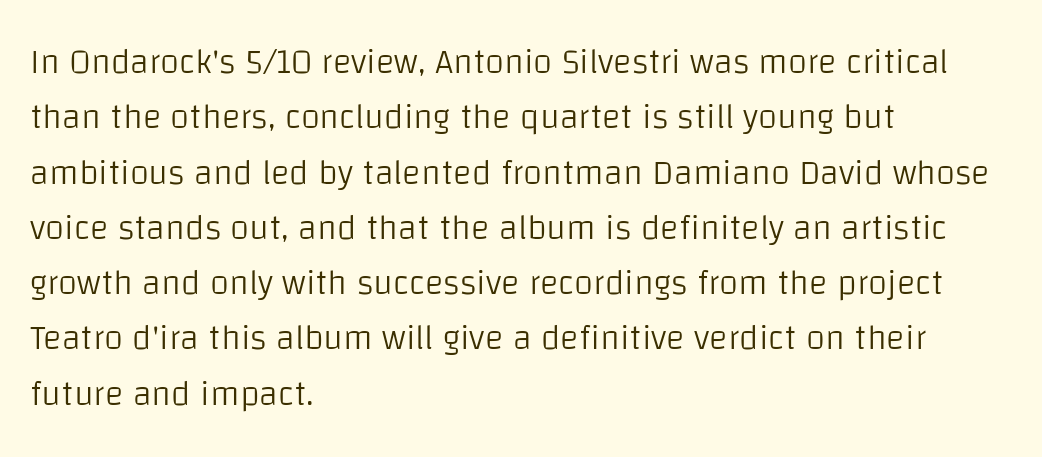
The image shows 35 px light sans-serif type, upright; set left-aligned, normal line spacing (1.58x), normal letter spacing, not underlined; low stroke contrast and a large x-height.
